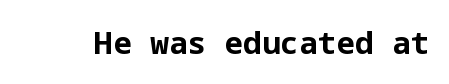
The image shows 31 px bold sans-serif type, upright; set normal letter spacing, not underlined; low stroke contrast and a medium x-height.
